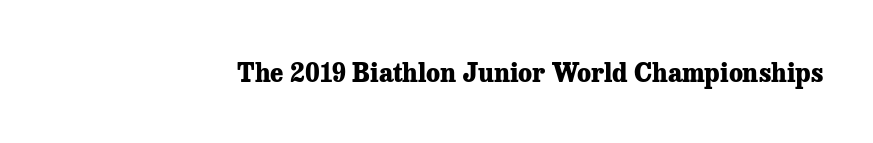
Q: Is the text bold? A: Yes.
Q: Is the text italic (slanted)? A: No, it is upright.
Q: Is the text underlined? A: No.
Q: Is the spacing between letters normal or unusually wide? A: Normal.
